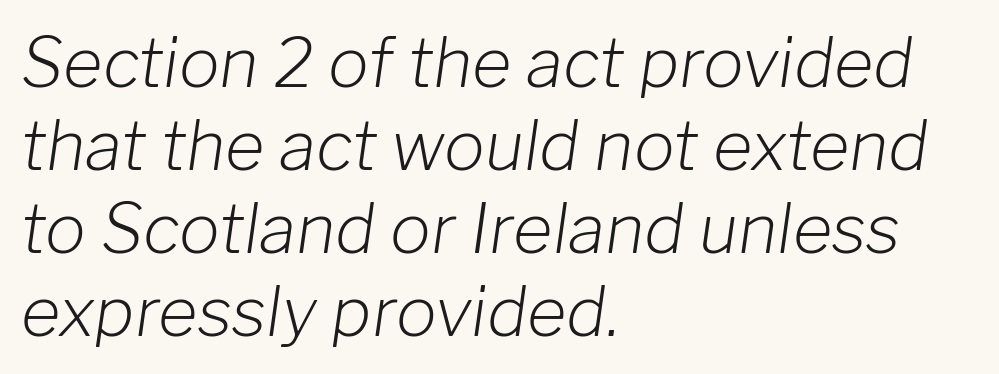
Q: Is the text bold? A: No.
Q: Is the text italic (slanted)? A: Yes, it leans right by about 8 degrees.
Q: Is the text underlined? A: No.
Q: How is the paragraph aligned? A: Left-aligned.
Q: Is the spacing between letters normal or unusually wide? A: Normal.
Q: Width (condensed, normal, or wide)? A: Normal.
Q: Stroke contrast? A: Low.
Q: x-height? A: Medium.
Q: Monospaced? A: No.
